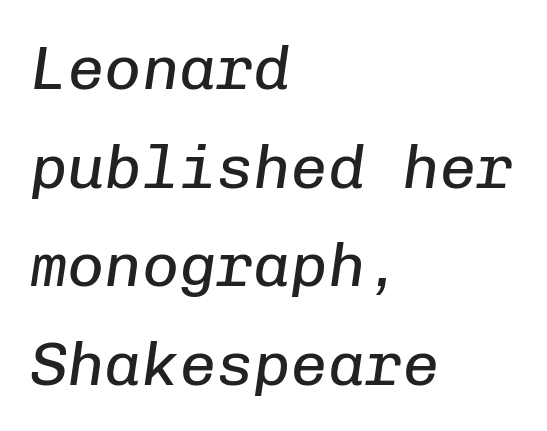
Q: Is the text bold? A: No.
Q: Is the text italic (slanted)? A: Yes, it leans right by about 8 degrees.
Q: Is the text underlined? A: No.
Q: How is the paragraph aligned? A: Left-aligned.
Q: Is the spacing between letters normal or unusually wide? A: Normal.
Q: Is the spacing between lines tight, normal or loose? A: Normal.
Q: Width (condensed, normal, or wide)? A: Normal.
Q: Stroke contrast? A: Low.
Q: x-height? A: Medium.
Q: Monospaced? A: Yes.
